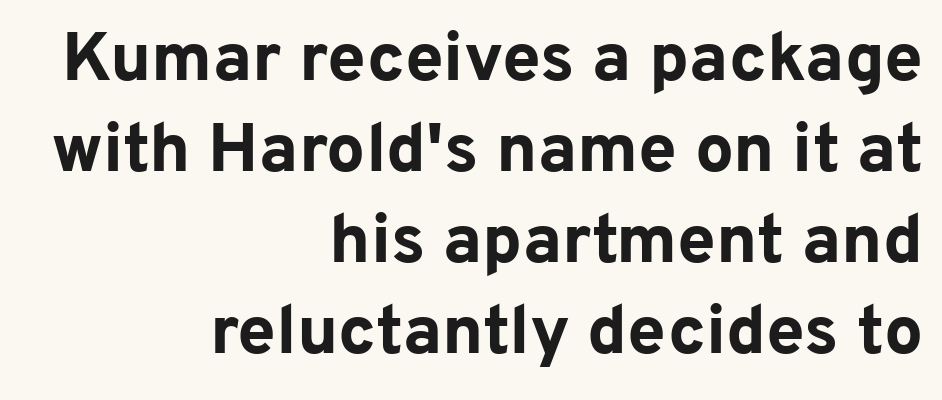
Q: Is the text bold? A: Yes.
Q: Is the text italic (slanted)? A: No, it is upright.
Q: Is the typeface a serif or a sans-serif typeface? A: Sans-serif.
Q: Is the text underlined? A: No.
Q: How is the paragraph aligned? A: Right-aligned.
Q: Is the spacing between letters normal or unusually wide? A: Normal.
Q: Is the spacing between lines tight, normal or loose? A: Normal.
Q: Width (condensed, normal, or wide)? A: Normal.
Q: Stroke contrast? A: Low.
Q: x-height? A: Medium.
Q: Monospaced? A: No.
